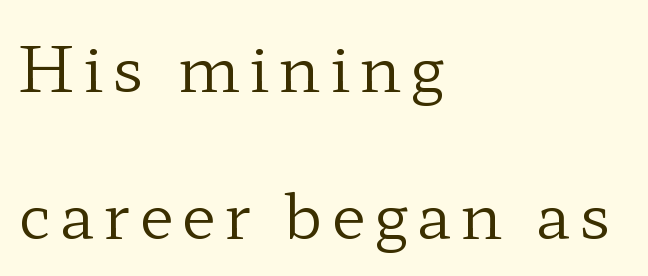
The image shows 63 px regular-weight, wide serif type, upright; set left-aligned, loose line spacing (2.33x), not underlined; low stroke contrast and a medium x-height.
